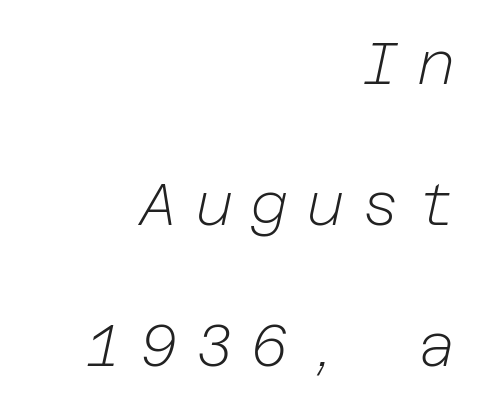
The image shows 59 px light type, italic (leaning right); set right-aligned, loose line spacing (2.39x), unusually wide letter spacing (+0.29 em), not underlined; low stroke contrast and a medium x-height.
